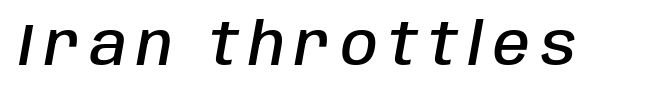
{"italic": "yes", "lean": "right", "slant_degrees": 10, "bold": "semi", "weight": "semibold", "width": "condensed", "stroke_contrast": "low", "x_height": "large", "monospaced": "no", "underline": "no", "glyph_px": 59}
